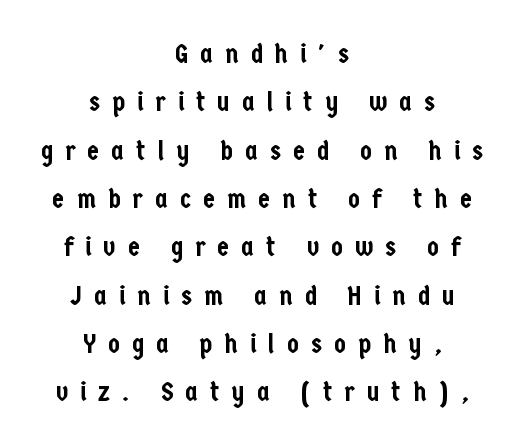
{"italic": "no", "underline": "no", "align": "center", "line_spacing_ratio": 1.79, "letter_spacing": "wide", "letter_spacing_em": 0.45, "glyph_px": 27}
